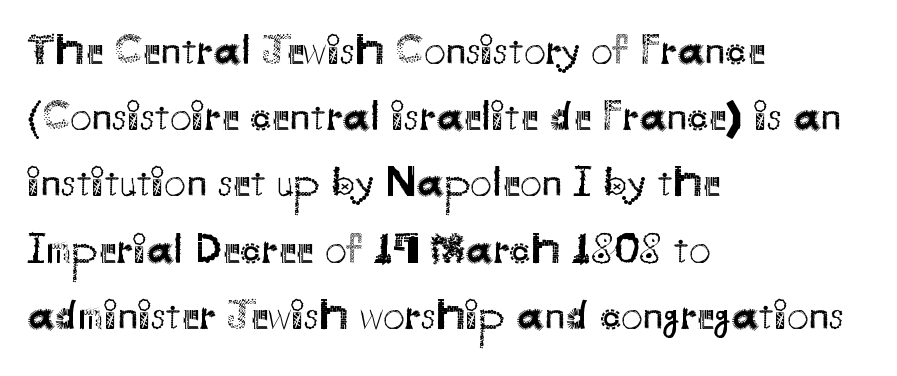
The image shows 43 px regular-weight sans-serif type, upright; set left-aligned, normal line spacing (1.54x), normal letter spacing, not underlined; medium stroke contrast and a small x-height.
